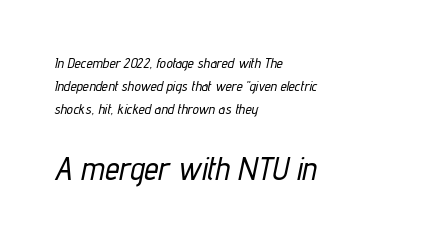
Whoever set this made the second block the dominant, larger element. The rendering keeps characters at their native spacing. The passage shown is not underscored anywhere. The passage shown is typed in a proportional face where columns would drift. In CSS terms this would be text-align: left.
